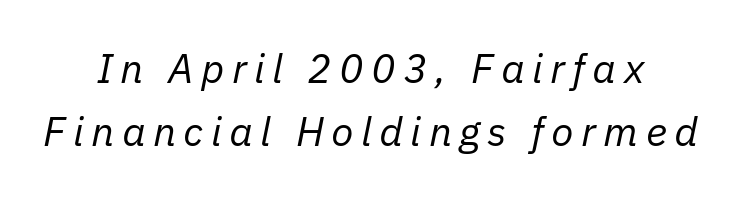
{"italic": "yes", "lean": "right", "slant_degrees": 11, "bold": "no", "weight": "regular", "width": "normal", "stroke_contrast": "low", "x_height": "medium", "monospaced": "no", "underline": "no", "align": "center", "line_spacing": "normal", "line_spacing_ratio": 1.53, "glyph_px": 41}
